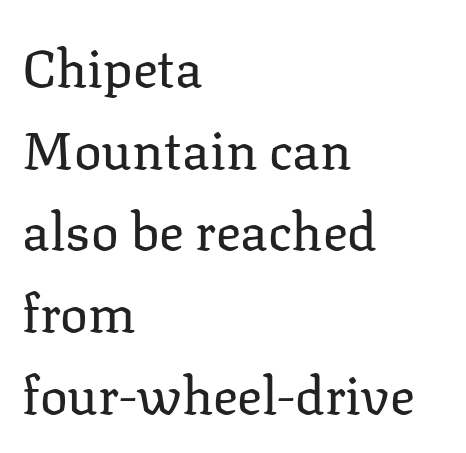
The image shows 52 px regular-weight serif type, upright; set left-aligned, normal line spacing (1.57x), normal letter spacing, not underlined; low stroke contrast and a medium x-height.
